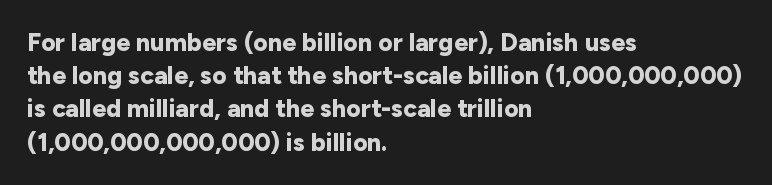
Q: Is the text bold? A: Yes.
Q: Is the text italic (slanted)? A: No, it is upright.
Q: Is the text underlined? A: No.
Q: How is the paragraph aligned? A: Left-aligned.
Q: Is the spacing between letters normal or unusually wide? A: Normal.
Q: Is the spacing between lines tight, normal or loose? A: Normal.
